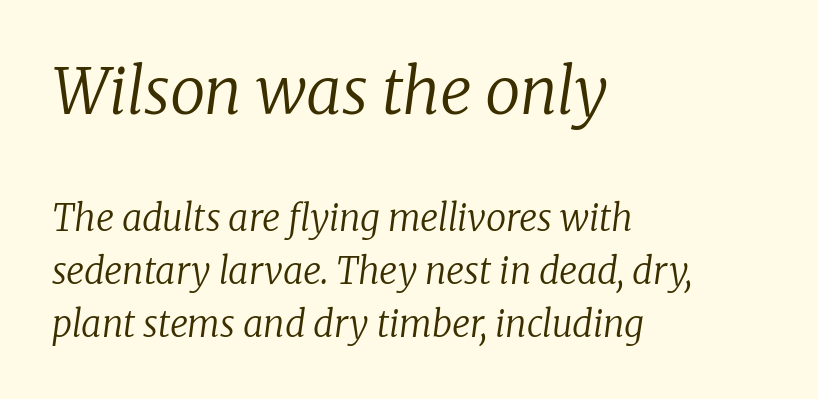
The image shows 63 px regular-weight serif type, italic (leaning right); set left-aligned, normal line spacing (1.47x), normal letter spacing, not underlined; the first (top) block is 1.75x larger; low stroke contrast and a medium x-height.
